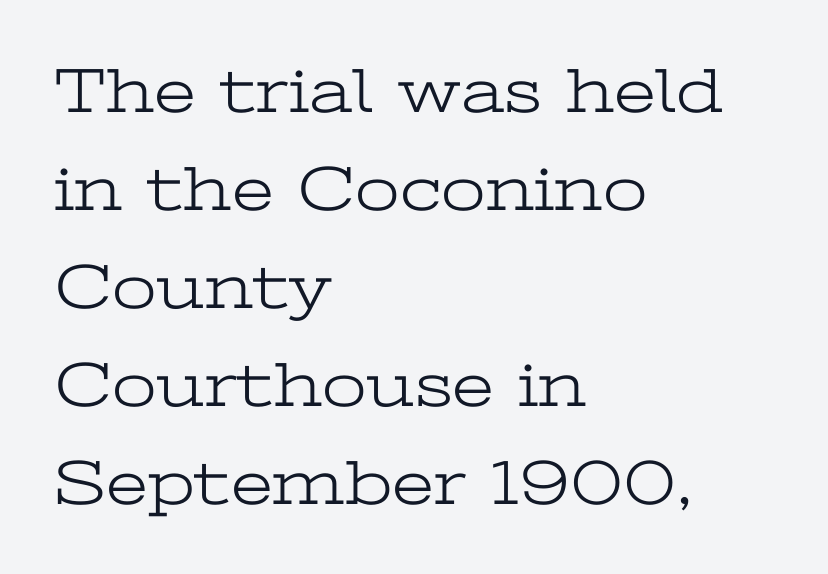
The image shows 64 px light, wide serif type, upright; set left-aligned, normal line spacing (1.53x), normal letter spacing, not underlined; low stroke contrast and a medium x-height.
